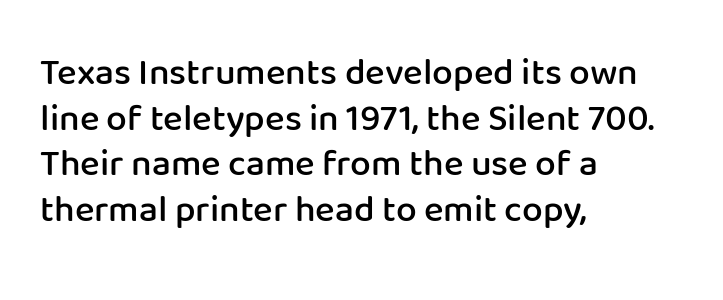
{"serif": "no", "italic": "no", "bold": "semi", "weight": "semibold", "width": "normal", "stroke_contrast": "low", "x_height": "medium", "monospaced": "no", "underline": "no", "align": "left", "line_spacing_ratio": 1.23, "letter_spacing": "normal", "letter_spacing_em": 0.0, "glyph_px": 37}
